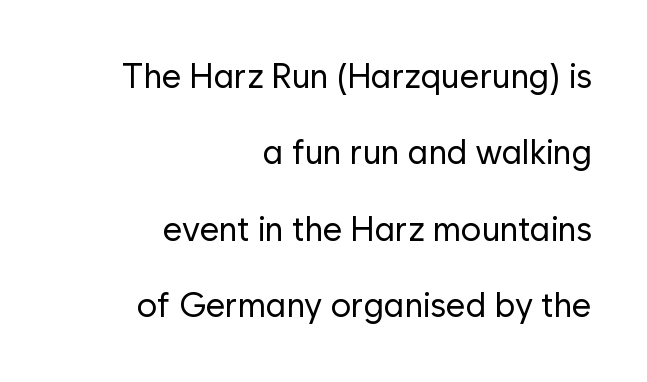
The image shows 34 px regular-weight sans-serif type, upright; set right-aligned, loose line spacing (2.25x), normal letter spacing, not underlined; low stroke contrast and a medium x-height.
